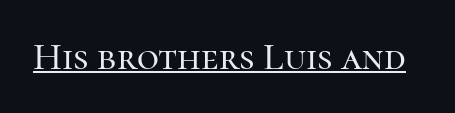
A typesetter would mark this as roman, not italic. Like a heading marked for emphasis, these lines bear an underscore. Short note: letters normally spaced. This sample has the flowing, uneven cadence of proportional lettering. Look at the bottom of the vertical strokes: they flare into serifs here.
